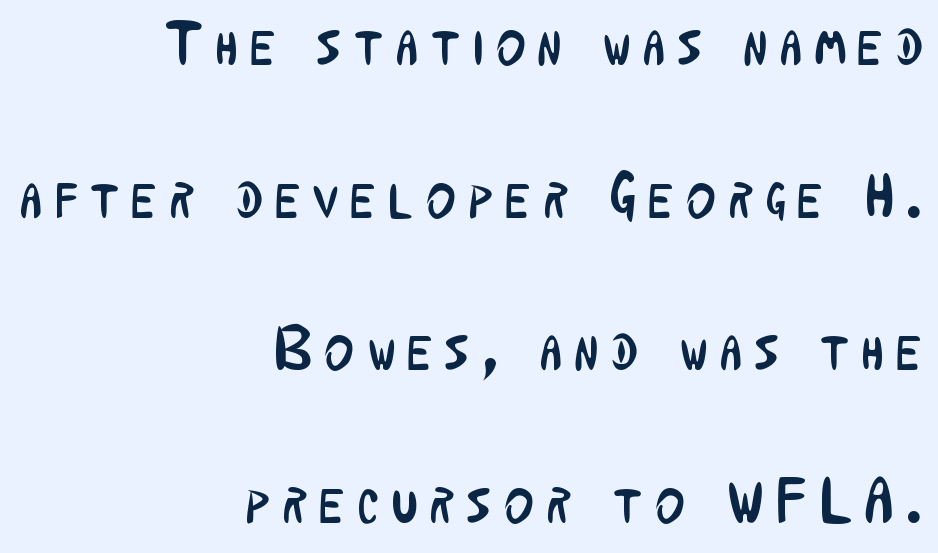
The image shows 62 px regular-weight, condensed sans-serif type, upright; set right-aligned, loose line spacing (2.46x), unusually wide letter spacing (+0.21 em), not underlined; low stroke contrast and a medium x-height.
